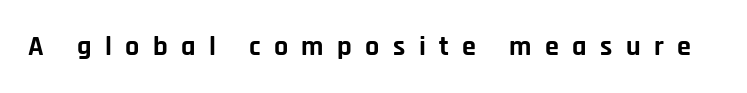
{"serif": "no", "italic": "no", "bold": "yes", "weight": "bold", "width": "normal", "stroke_contrast": "low", "x_height": "large", "monospaced": "no", "underline": "no", "letter_spacing": "wide", "letter_spacing_em": 0.48, "glyph_px": 28}
